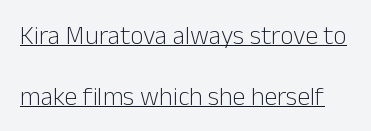
{"italic": "no", "bold": "no", "underline": "yes", "line_spacing": "loose", "line_spacing_ratio": 2.34, "letter_spacing": "normal", "letter_spacing_em": 0.0, "glyph_px": 26}
